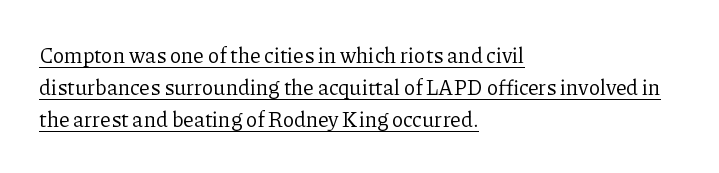
Each new line begins a customary step beneath the previous one. Weight: regular or lighter. The axis of the letterforms is exactly vertical. The text block is weighted toward the left margin, trailing off unevenly rightward. Does a line run under the words? Yes, clearly.
